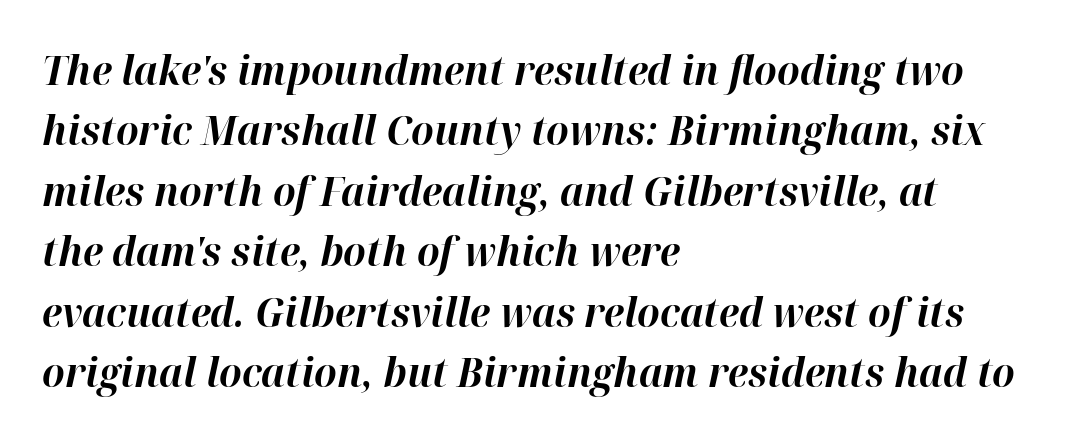
Q: Is the text bold? A: Yes.
Q: Is the text italic (slanted)? A: Yes, it leans right by about 12 degrees.
Q: Is the text underlined? A: No.
Q: How is the paragraph aligned? A: Left-aligned.
Q: Is the spacing between letters normal or unusually wide? A: Normal.
Q: Is the spacing between lines tight, normal or loose? A: Normal.
Q: Width (condensed, normal, or wide)? A: Normal.
Q: Stroke contrast? A: High.
Q: x-height? A: Medium.
Q: Monospaced? A: No.
